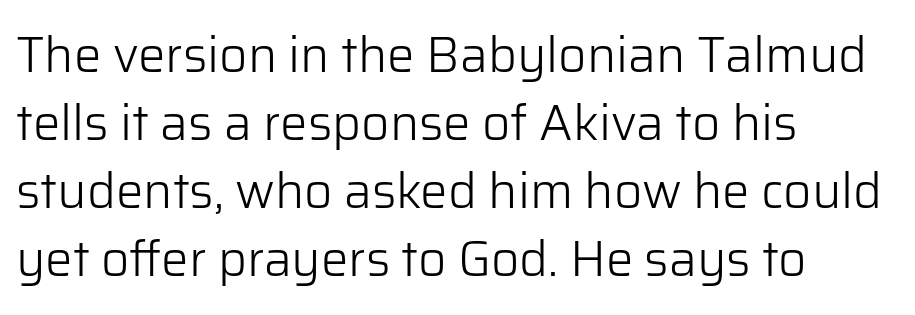
Q: Is the text bold? A: No.
Q: Is the text italic (slanted)? A: No, it is upright.
Q: Is the typeface a serif or a sans-serif typeface? A: Sans-serif.
Q: Is the text underlined? A: No.
Q: How is the paragraph aligned? A: Left-aligned.
Q: Is the spacing between letters normal or unusually wide? A: Normal.
Q: Is the spacing between lines tight, normal or loose? A: Normal.
Q: Width (condensed, normal, or wide)? A: Normal.
Q: Stroke contrast? A: Low.
Q: x-height? A: Medium.
Q: Monospaced? A: No.
